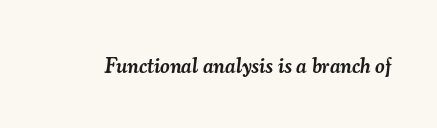
The image shows 21 px text type, italic (leaning right); set normal letter spacing, not underlined.
